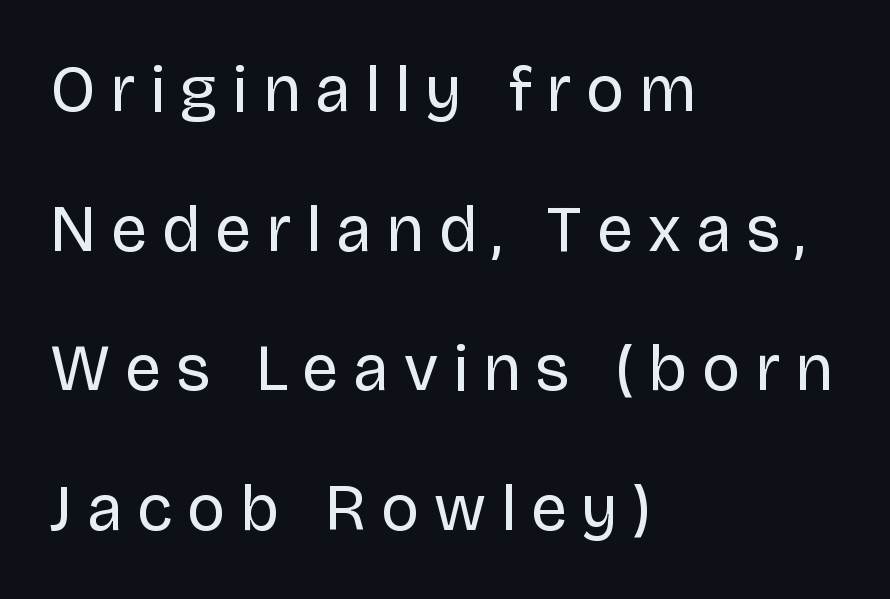
Q: Is the text bold? A: No.
Q: Is the text italic (slanted)? A: No, it is upright.
Q: Is the typeface a serif or a sans-serif typeface? A: Sans-serif.
Q: Is the text underlined? A: No.
Q: How is the paragraph aligned? A: Left-aligned.
Q: Is the spacing between letters normal or unusually wide? A: Unusually wide.
Q: Is the spacing between lines tight, normal or loose? A: Loose.
Q: Width (condensed, normal, or wide)? A: Normal.
Q: Stroke contrast? A: Low.
Q: x-height? A: Large.
Q: Monospaced? A: No.
